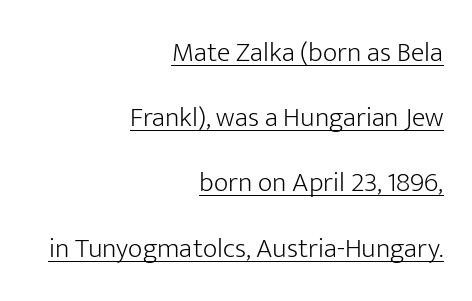
Inter-character spacing is left at the font's built-in metrics. These lines are composed in type without serifs. The leading is generous, giving the passage an open texture. The text block is weighted toward the right margin, trailing off unevenly leftward. Looks like someone drew a line under every word here.
